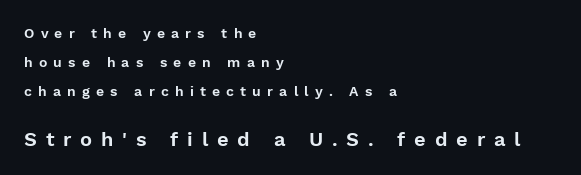
Q: Is the text italic (slanted)? A: No, it is upright.
Q: Is the text underlined? A: No.
Q: How is the paragraph aligned? A: Left-aligned.
Q: Is the spacing between letters normal or unusually wide? A: Unusually wide.
Q: Is the spacing between lines tight, normal or loose? A: Loose.
Q: Which block of text is set in a larger size, the first (top) or the second (bottom)? A: The second (bottom) one.
